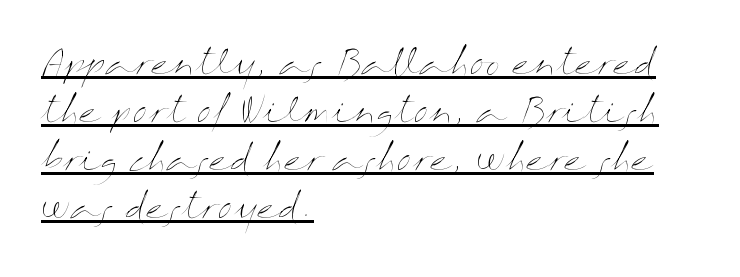
{"bold": "no", "weight": "thin", "width": "wide", "stroke_contrast": "medium", "x_height": "medium", "monospaced": "no", "underline": "yes", "align": "left", "line_spacing": "normal", "line_spacing_ratio": 1.45, "letter_spacing": "normal", "letter_spacing_em": 0.0, "glyph_px": 33}
